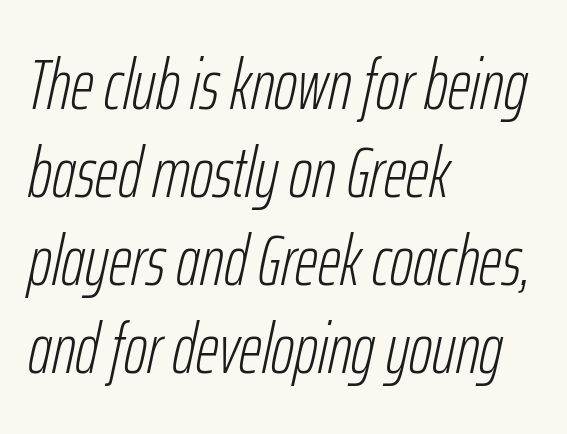
Think of a printed novel: that variable character pitch is what you see here. Does the copy run flush right? No — it runs flush left. Honestly, the letter spacing is just normal — you wouldn't notice it. The letters look calm and open, with moderate or lighter stems. The font's italic variant was chosen for this text. Underlining? Definitely not there.
